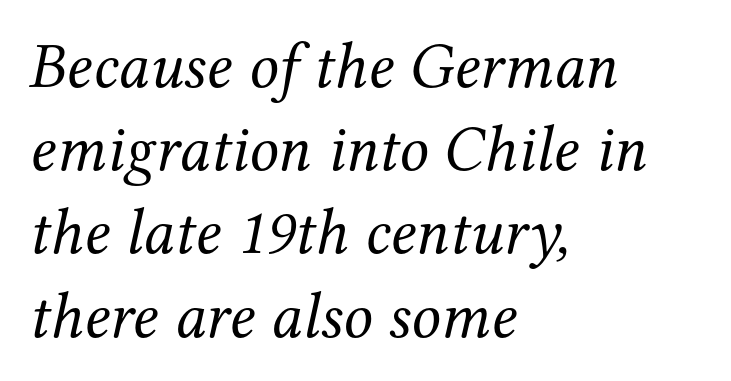
{"serif": "yes", "italic": "yes", "lean": "right", "slant_degrees": 12, "bold": "no", "weight": "regular", "width": "normal", "stroke_contrast": "medium", "x_height": "medium", "monospaced": "no", "underline": "no", "align": "left", "line_spacing": "normal", "line_spacing_ratio": 1.28, "letter_spacing": "normal", "letter_spacing_em": 0.0, "glyph_px": 65}
